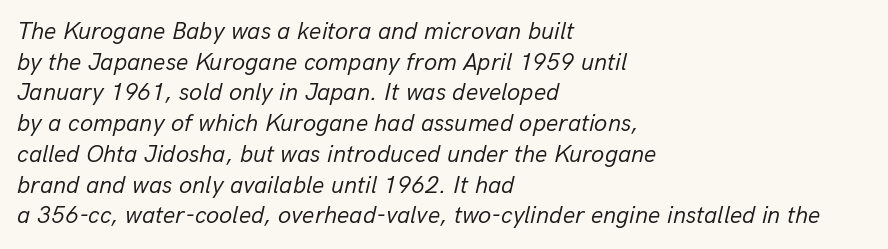
{"italic": "yes", "lean": "right", "slant_degrees": 13, "bold": "no", "underline": "no", "align": "left", "line_spacing": "normal", "line_spacing_ratio": 1.28, "letter_spacing": "normal", "letter_spacing_em": 0.0, "glyph_px": 24}
